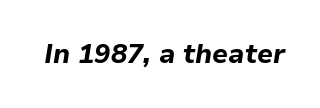
{"italic": "yes", "lean": "right", "slant_degrees": 9, "bold": "yes", "underline": "no", "letter_spacing": "normal", "letter_spacing_em": 0.0, "glyph_px": 27}
